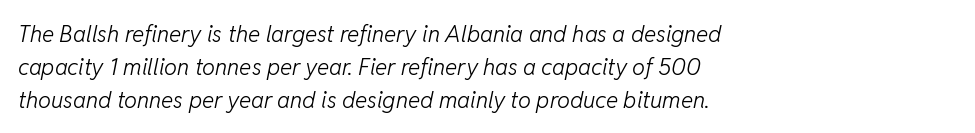
{"italic": "yes", "lean": "right", "slant_degrees": 11, "bold": "no", "underline": "no", "align": "left", "line_spacing": "normal", "line_spacing_ratio": 1.43, "letter_spacing": "normal", "letter_spacing_em": 0.0, "glyph_px": 23}
